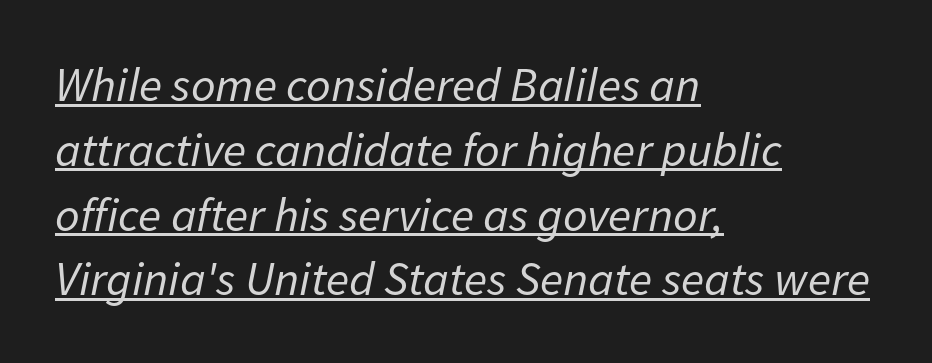
{"italic": "yes", "lean": "right", "slant_degrees": 11, "bold": "no", "weight": "regular", "width": "normal", "stroke_contrast": "low", "x_height": "medium", "monospaced": "no", "underline": "yes", "align": "left", "line_spacing": "normal", "line_spacing_ratio": 1.35, "letter_spacing": "normal", "letter_spacing_em": 0.0, "glyph_px": 48}
